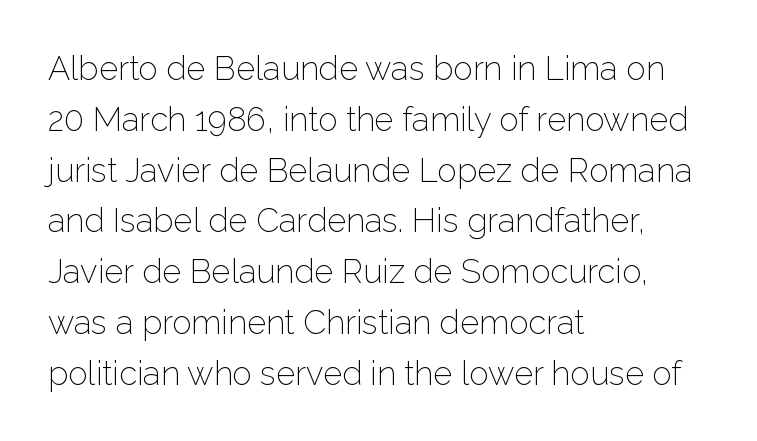
Q: Is the text bold? A: No.
Q: Is the text italic (slanted)? A: No, it is upright.
Q: Is the typeface a serif or a sans-serif typeface? A: Sans-serif.
Q: Is the text underlined? A: No.
Q: How is the paragraph aligned? A: Left-aligned.
Q: Is the spacing between letters normal or unusually wide? A: Normal.
Q: Is the spacing between lines tight, normal or loose? A: Normal.
Q: Width (condensed, normal, or wide)? A: Normal.
Q: Stroke contrast? A: Low.
Q: x-height? A: Medium.
Q: Monospaced? A: No.
